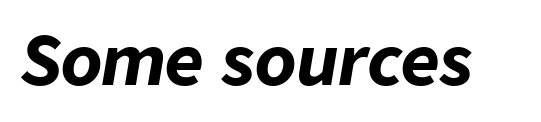
Short note: letters normally spaced. The rendering uses a bold face; every stroke is thick and dark. A clean baseline with only descenders dipping below it. The passage shown is typed in a proportional face where columns would drift. The letters are slanted; this is an italic face.
